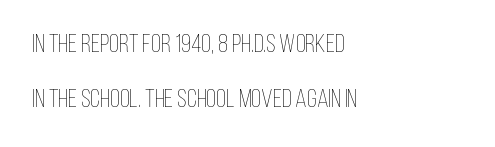
Q: Is the text bold? A: No.
Q: Is the text italic (slanted)? A: No, it is upright.
Q: Is the text underlined? A: No.
Q: How is the paragraph aligned? A: Left-aligned.
Q: Is the spacing between letters normal or unusually wide? A: Normal.
Q: Is the spacing between lines tight, normal or loose? A: Loose.
